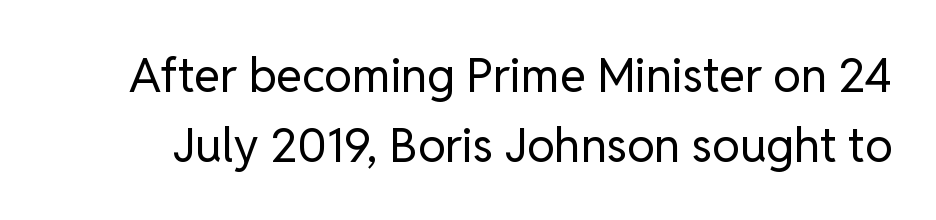
{"serif": "no", "italic": "no", "bold": "no", "weight": "regular", "width": "normal", "stroke_contrast": "low", "x_height": "medium", "monospaced": "no", "underline": "no", "line_spacing": "normal", "line_spacing_ratio": 1.48, "letter_spacing": "normal", "letter_spacing_em": 0.0, "glyph_px": 47}
